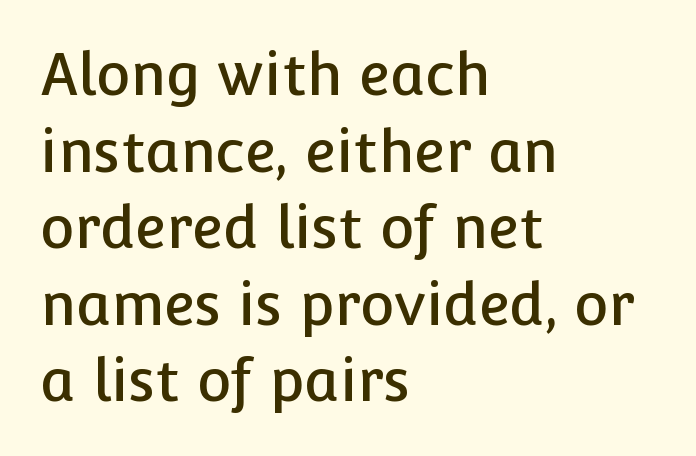
The glyphs in this specimen are sans serif. In terms of leading, this rendering sits right in the middle. If you drew a ruler down the left edge, every line would touch it. Vertical strokes here are truly vertical.
